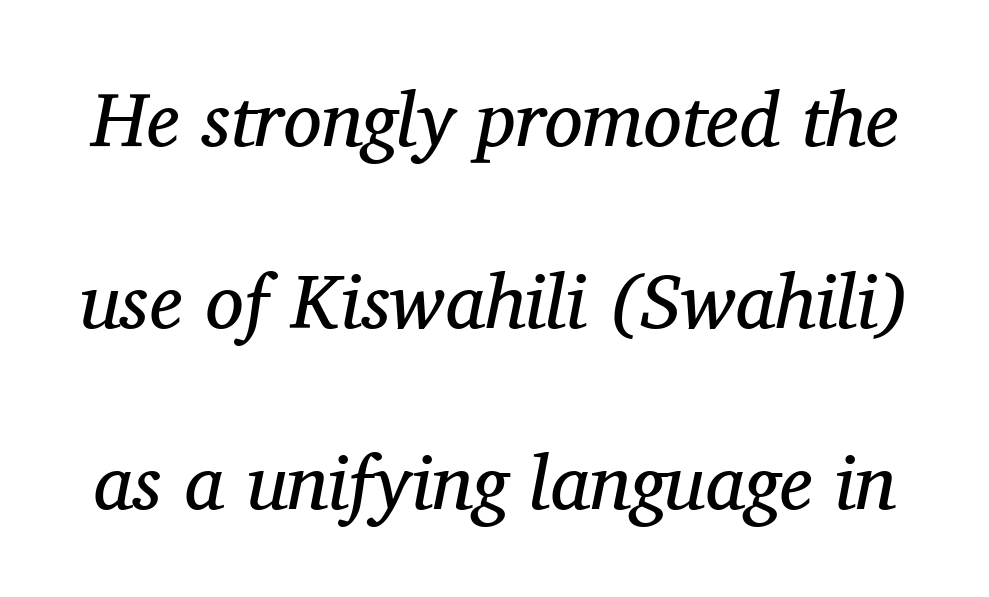
Q: Is the text bold? A: No.
Q: Is the text italic (slanted)? A: Yes, it leans right by about 11 degrees.
Q: Is the typeface a serif or a sans-serif typeface? A: Serif.
Q: Is the text underlined? A: No.
Q: Is the spacing between letters normal or unusually wide? A: Normal.
Q: Is the spacing between lines tight, normal or loose? A: Loose.
Q: Width (condensed, normal, or wide)? A: Normal.
Q: Stroke contrast? A: Medium.
Q: x-height? A: Medium.
Q: Monospaced? A: No.
